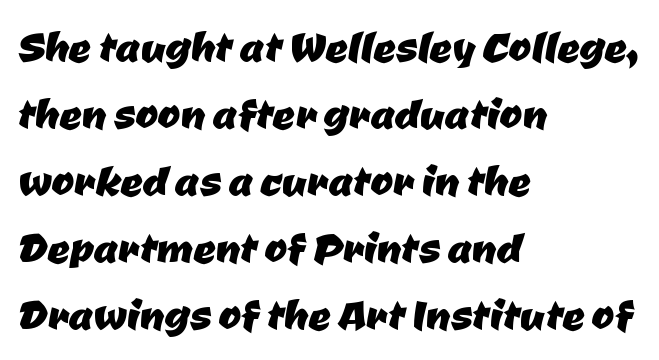
The image shows 55 px sans-serif type; set left-aligned, line spacing 1.22x, normal letter spacing, not underlined; low stroke contrast and a medium x-height.
